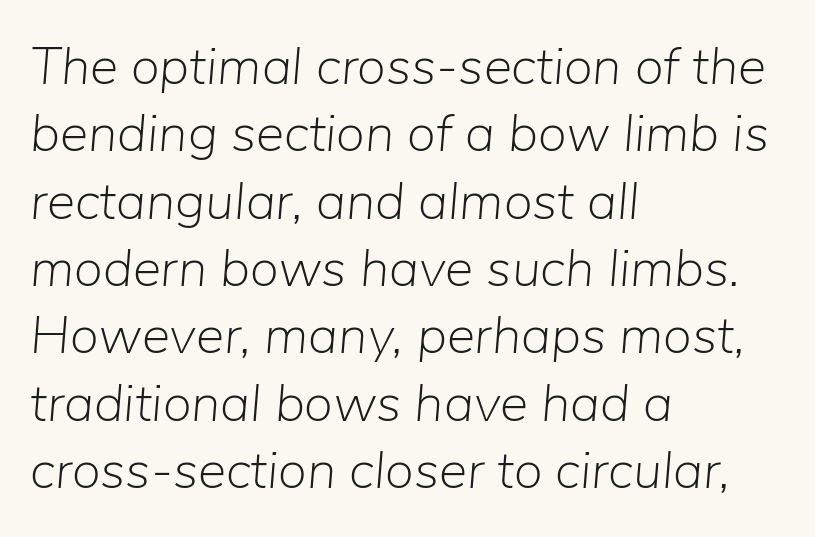
{"italic": "yes", "lean": "right", "slant_degrees": 5, "bold": "no", "weight": "light", "width": "normal", "stroke_contrast": "low", "x_height": "medium", "monospaced": "no", "underline": "no", "align": "left", "line_spacing": "normal", "line_spacing_ratio": 1.27, "letter_spacing": "normal", "letter_spacing_em": 0.0, "glyph_px": 53}
